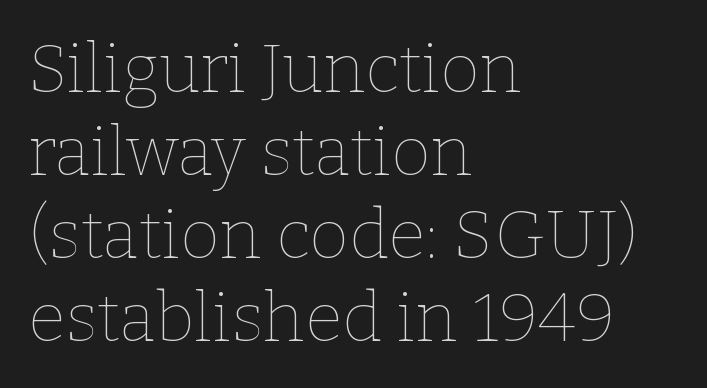
{"italic": "no", "bold": "no", "weight": "thin", "width": "normal", "stroke_contrast": "low", "x_height": "medium", "monospaced": "no", "underline": "no", "align": "left", "line_spacing_ratio": 1.22, "letter_spacing": "normal", "letter_spacing_em": 0.0, "glyph_px": 68}
